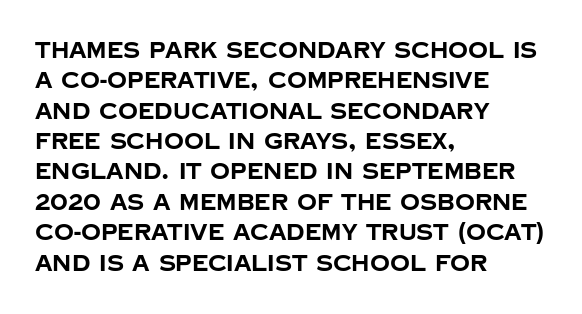
{"italic": "no", "bold": "yes", "underline": "no", "align": "left", "line_spacing": "normal", "line_spacing_ratio": 1.38, "letter_spacing": "normal", "letter_spacing_em": 0.0, "glyph_px": 22}
